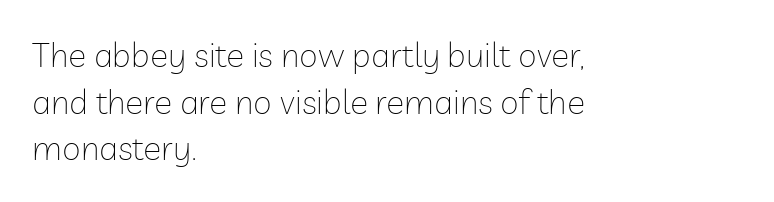
{"serif": "no", "italic": "no", "bold": "no", "weight": "thin", "width": "normal", "stroke_contrast": "low", "x_height": "medium", "monospaced": "no", "underline": "no", "align": "left", "line_spacing": "normal", "line_spacing_ratio": 1.37, "letter_spacing": "normal", "letter_spacing_em": 0.0, "glyph_px": 34}
